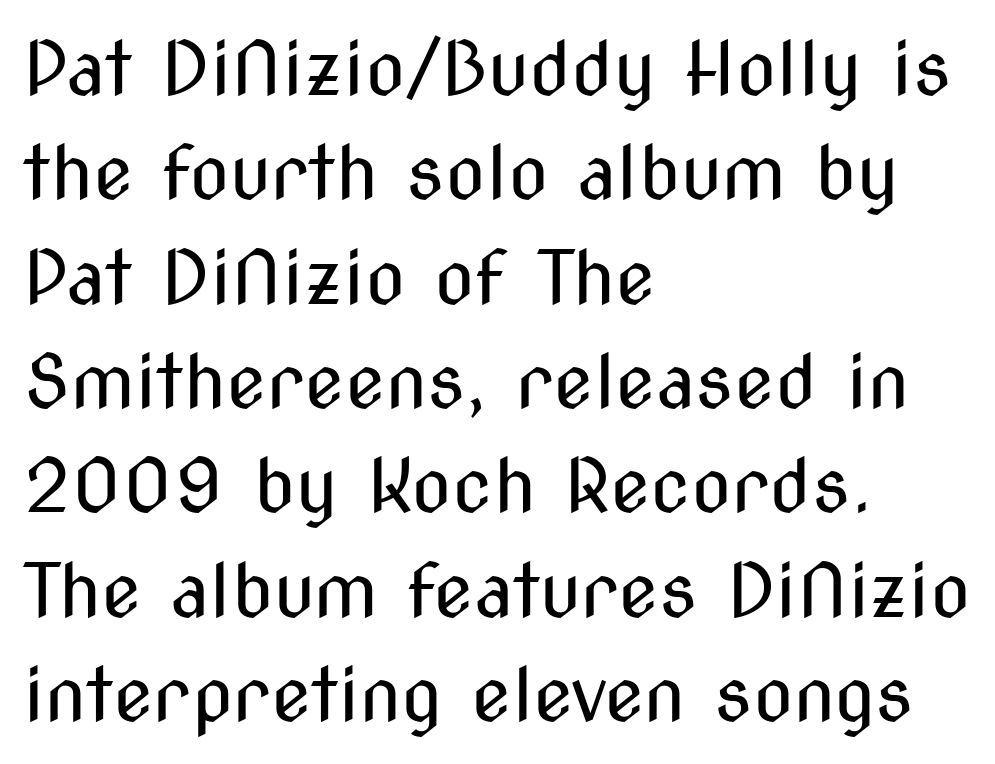
Q: Is the text bold? A: No.
Q: Is the text italic (slanted)? A: No, it is upright.
Q: Is the typeface a serif or a sans-serif typeface? A: Sans-serif.
Q: Is the text underlined? A: No.
Q: How is the paragraph aligned? A: Left-aligned.
Q: Is the spacing between letters normal or unusually wide? A: Normal.
Q: Is the spacing between lines tight, normal or loose? A: Normal.
Q: Width (condensed, normal, or wide)? A: Condensed.
Q: Stroke contrast? A: Medium.
Q: x-height? A: Medium.
Q: Monospaced? A: No.
